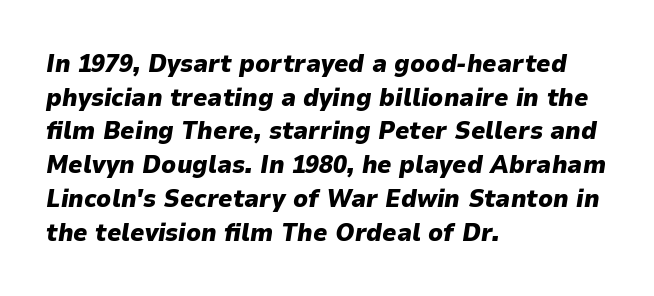
Q: Is the text bold? A: Yes.
Q: Is the text italic (slanted)? A: Yes, it leans right by about 9 degrees.
Q: Is the text underlined? A: No.
Q: How is the paragraph aligned? A: Left-aligned.
Q: Is the spacing between letters normal or unusually wide? A: Normal.
Q: Is the spacing between lines tight, normal or loose? A: Normal.
